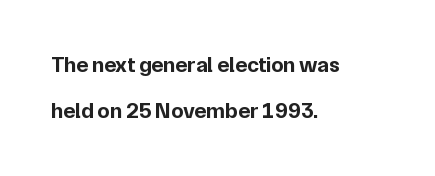
Q: Is the text bold? A: Yes.
Q: Is the text italic (slanted)? A: No, it is upright.
Q: Is the text underlined? A: No.
Q: How is the paragraph aligned? A: Left-aligned.
Q: Is the spacing between letters normal or unusually wide? A: Normal.
Q: Is the spacing between lines tight, normal or loose? A: Loose.
